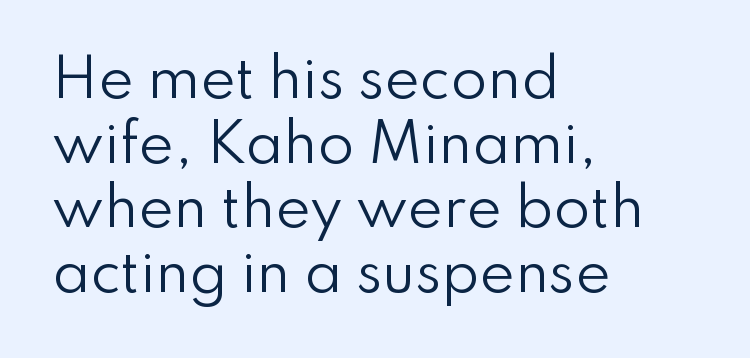
The image shows 53 px regular-weight sans-serif type, upright; set left-aligned, line spacing 1.22x, normal letter spacing, not underlined; low stroke contrast and a small x-height.
